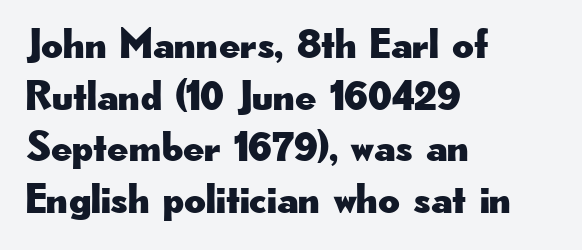
{"serif": "no", "italic": "no", "width": "wide", "stroke_contrast": "low", "x_height": "small", "monospaced": "no", "underline": "no", "align": "left", "line_spacing_ratio": 1.23, "letter_spacing": "normal", "letter_spacing_em": 0.0, "glyph_px": 42}
